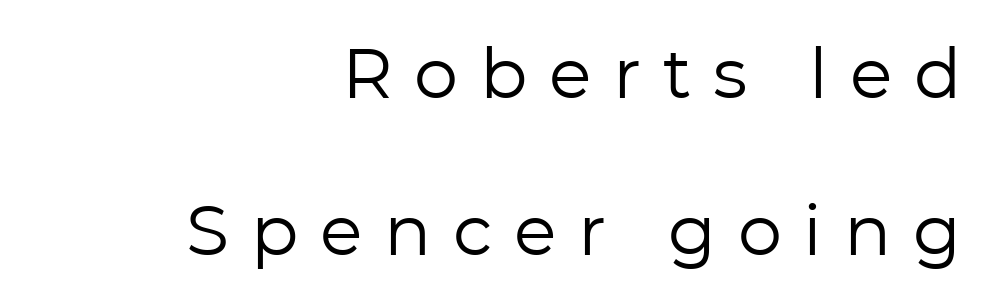
{"serif": "no", "italic": "no", "bold": "no", "weight": "regular", "width": "normal", "stroke_contrast": "low", "x_height": "medium", "monospaced": "no", "underline": "no", "align": "right", "line_spacing": "loose", "line_spacing_ratio": 2.25, "letter_spacing": "wide", "letter_spacing_em": 0.31, "glyph_px": 70}
